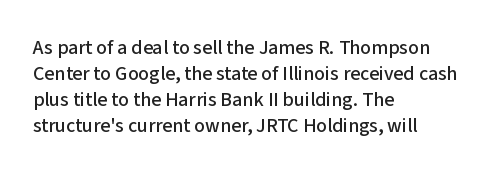
{"italic": "no", "underline": "no", "align": "left", "line_spacing": "normal", "line_spacing_ratio": 1.3, "letter_spacing": "normal", "letter_spacing_em": 0.0, "glyph_px": 20}
